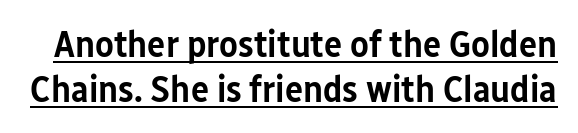
Q: Is the text bold? A: Semi-bold.
Q: Is the text italic (slanted)? A: No, it is upright.
Q: Is the typeface a serif or a sans-serif typeface? A: Sans-serif.
Q: Is the text underlined? A: Yes.
Q: Is the spacing between letters normal or unusually wide? A: Normal.
Q: Width (condensed, normal, or wide)? A: Condensed.
Q: Stroke contrast? A: Low.
Q: x-height? A: Medium.
Q: Monospaced? A: No.
